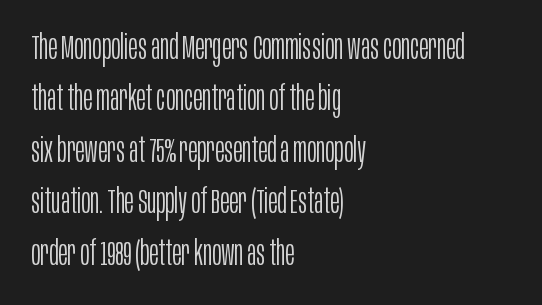
Check under the words: just untouched page. Quick note: not italic, upright. The letters sit at their default tracking, neither squeezed nor spread. Is the stroke heavy? The answer is a plain regular-or-lighter. A typesetter would label this face a sans.
